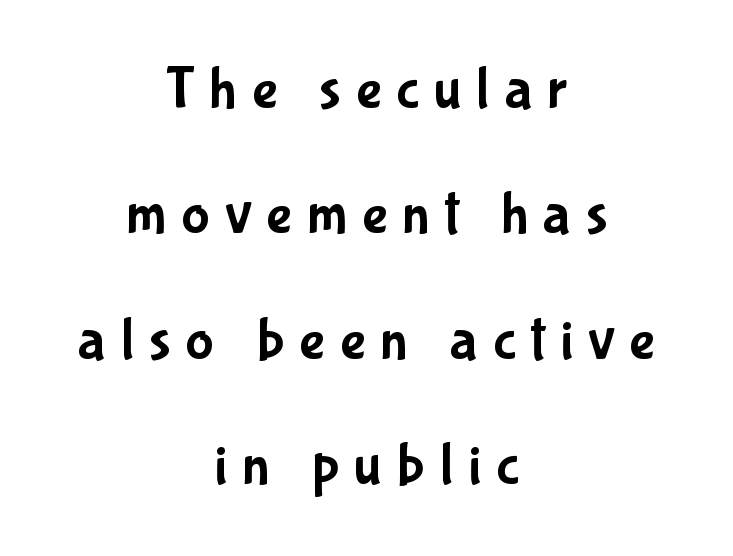
Q: Is the text italic (slanted)? A: No, it is upright.
Q: Is the typeface a serif or a sans-serif typeface? A: Sans-serif.
Q: Is the text underlined? A: No.
Q: How is the paragraph aligned? A: Centered.
Q: Is the spacing between letters normal or unusually wide? A: Unusually wide.
Q: Is the spacing between lines tight, normal or loose? A: Loose.
Q: Width (condensed, normal, or wide)? A: Condensed.
Q: Stroke contrast? A: Low.
Q: x-height? A: Medium.
Q: Monospaced? A: No.
